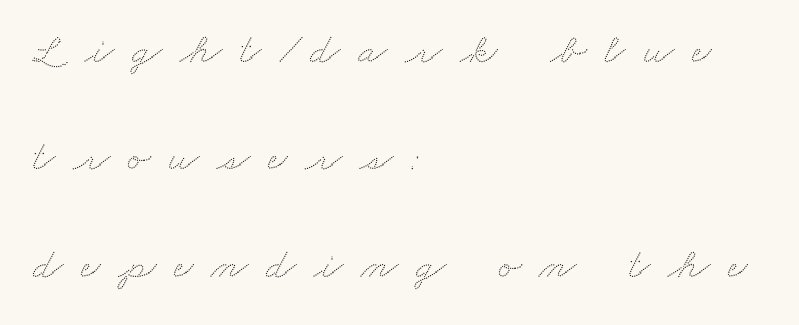
{"width": "wide", "stroke_contrast": "low", "x_height": "small", "monospaced": "no", "underline": "no", "align": "left", "line_spacing": "loose", "line_spacing_ratio": 2.5, "letter_spacing": "wide", "letter_spacing_em": 0.41, "glyph_px": 43}
